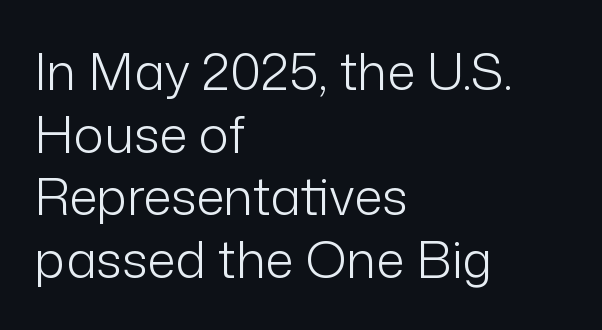
Check the space under the baseline: it is left empty. Weight class: somewhere from thin through regular. Notice how the passage keeps a crisp vertical edge on the left only. Italic: no, the glyphs are upright roman. This sample has the flowing, uneven cadence of proportional lettering.
